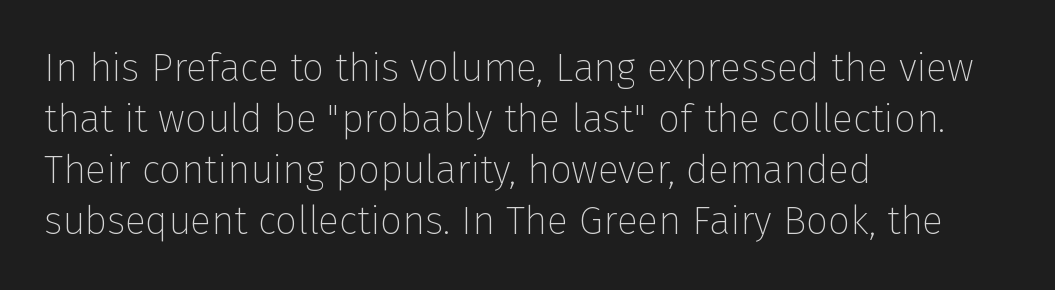
The image shows 39 px thin sans-serif type, upright; set left-aligned, normal line spacing (1.31x), normal letter spacing, not underlined; low stroke contrast and a medium x-height.
